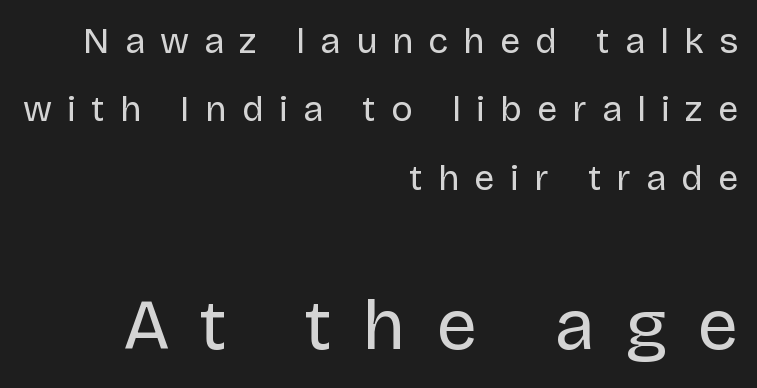
The image shows 72 px regular-weight sans-serif type, upright; set right-aligned, loose line spacing (1.9x), unusually wide letter spacing (+0.42 em), not underlined; the second (bottom) block is 2.0x larger; low stroke contrast and a large x-height.
